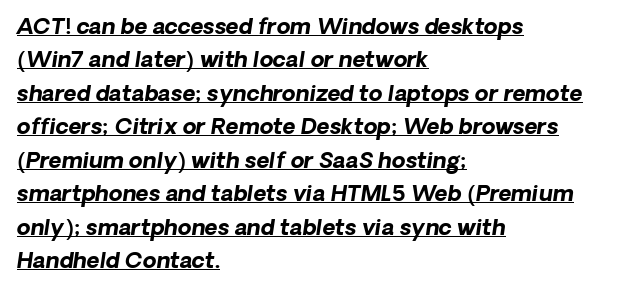
{"italic": "yes", "lean": "right", "slant_degrees": 8, "bold": "yes", "underline": "yes", "align": "left", "line_spacing": "normal", "line_spacing_ratio": 1.52, "letter_spacing": "normal", "letter_spacing_em": 0.0, "glyph_px": 22}
